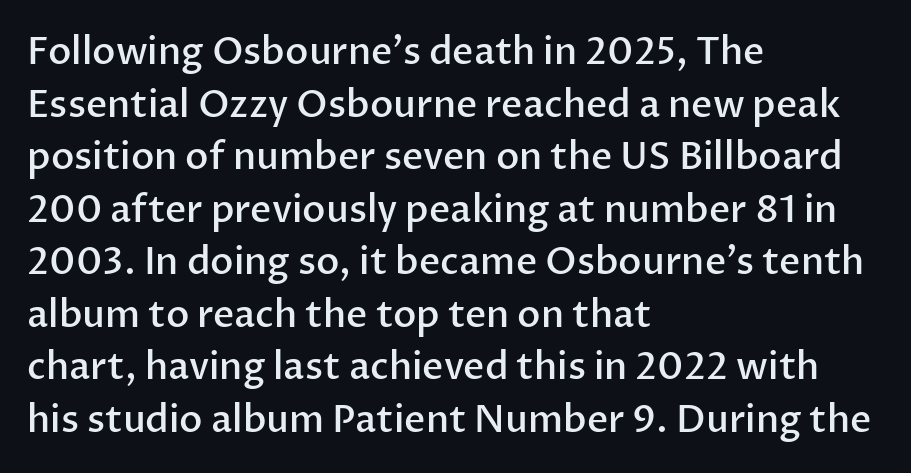
Left-aligned paragraph, ragged on the right. I'd call this a sans setting — the letters go barefoot. Compared with typical paragraphs, the rows here are spaced about the same. Underline: absent. I'd describe the lettering as semibold — firm but not a full bold. Designer's note — italics off, roman on.
